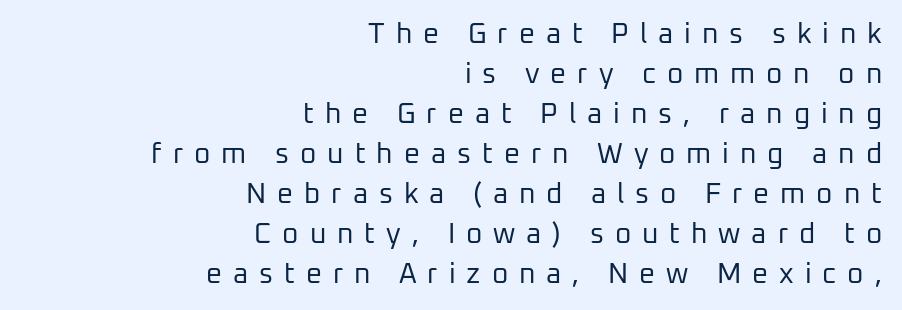
The image shows 28 px regular-weight sans-serif type, upright; set right-aligned, normal line spacing (1.43x), unusually wide letter spacing (+0.39 em), not underlined; low stroke contrast and a medium x-height.
